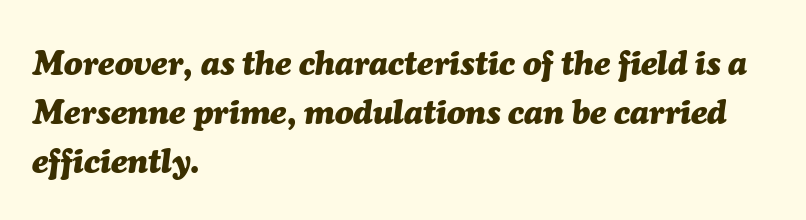
{"italic": "yes", "lean": "right", "slant_degrees": 7, "bold": "yes", "weight": "heavy", "width": "normal", "stroke_contrast": "medium", "x_height": "medium", "monospaced": "no", "underline": "no", "align": "left", "line_spacing": "normal", "line_spacing_ratio": 1.44, "letter_spacing": "normal", "letter_spacing_em": 0.0, "glyph_px": 34}
